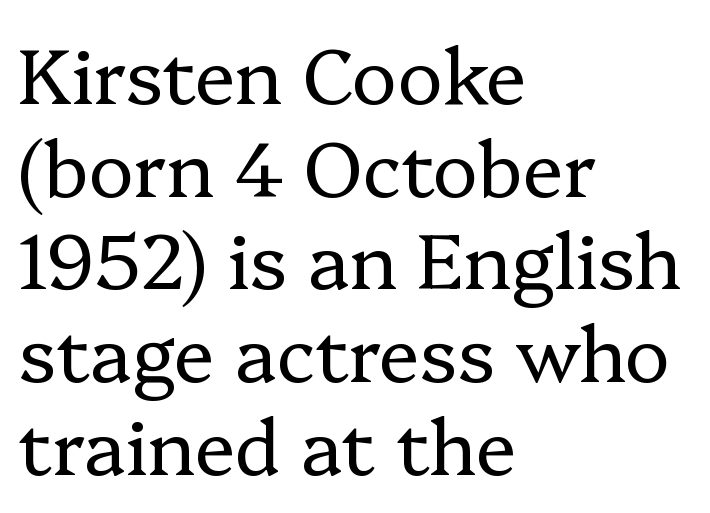
Q: Is the text bold? A: No.
Q: Is the text italic (slanted)? A: No, it is upright.
Q: Is the typeface a serif or a sans-serif typeface? A: Serif.
Q: Is the text underlined? A: No.
Q: How is the paragraph aligned? A: Left-aligned.
Q: Is the spacing between letters normal or unusually wide? A: Normal.
Q: Width (condensed, normal, or wide)? A: Normal.
Q: Stroke contrast? A: Low.
Q: x-height? A: Medium.
Q: Monospaced? A: No.
